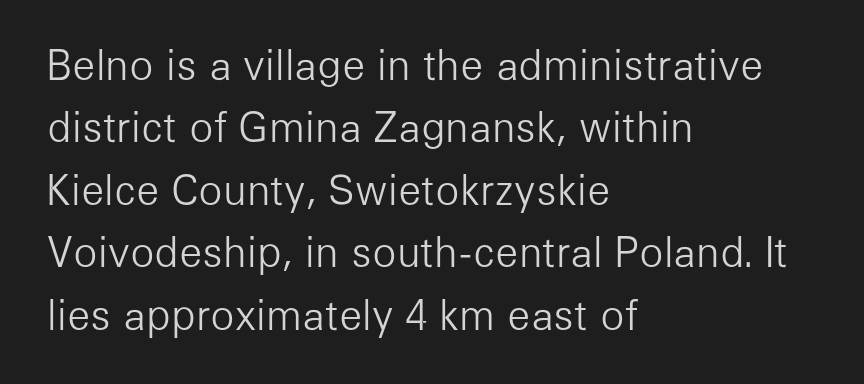
Q: Is the text bold? A: No.
Q: Is the text italic (slanted)? A: No, it is upright.
Q: Is the typeface a serif or a sans-serif typeface? A: Sans-serif.
Q: Is the text underlined? A: No.
Q: How is the paragraph aligned? A: Left-aligned.
Q: Is the spacing between letters normal or unusually wide? A: Normal.
Q: Is the spacing between lines tight, normal or loose? A: Normal.
Q: Width (condensed, normal, or wide)? A: Normal.
Q: Stroke contrast? A: Low.
Q: x-height? A: Medium.
Q: Monospaced? A: No.
